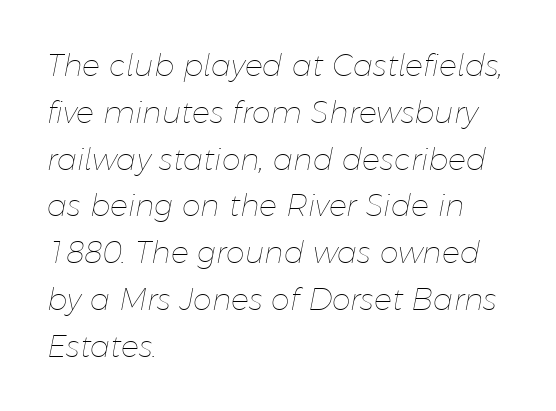
The passage shown has conventional tracking throughout. These glyphs show unthickened strokes, regular width or finer. The specimen reads as italic at a glance. The lines sit at an ordinary, default distance from one another. The text block is weighted toward the left margin, trailing off unevenly rightward. Bare-footed words on every line.
